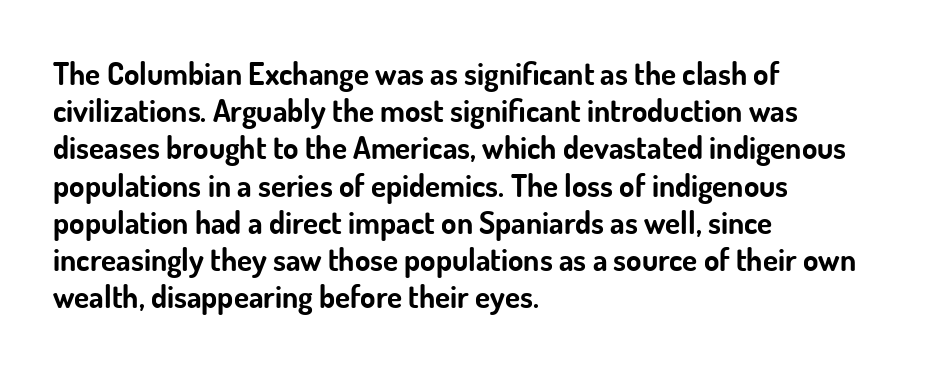
The image shows 31 px bold sans-serif type, upright; set left-aligned, line spacing 1.2x, normal letter spacing, not underlined; low stroke contrast and a small x-height.
